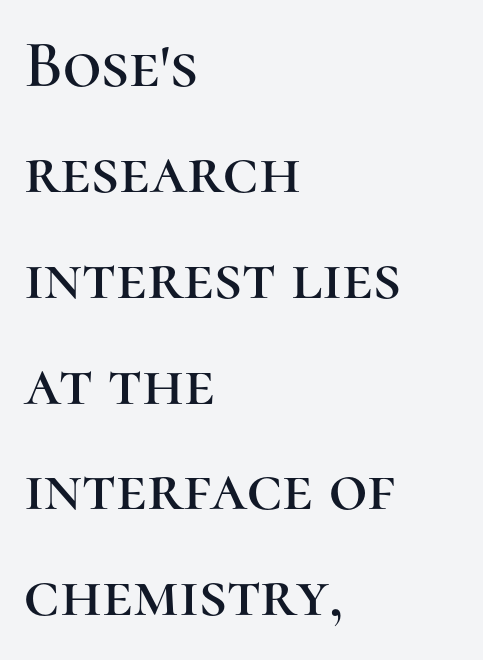
Here the glyphs are tracked normally, forming tight word shapes. The area under the type is left untouched. The type family on display is of the serif kind. Casual observation: everything's shoved over to the left. A normal amount of white space separates one row of letters from the next.
